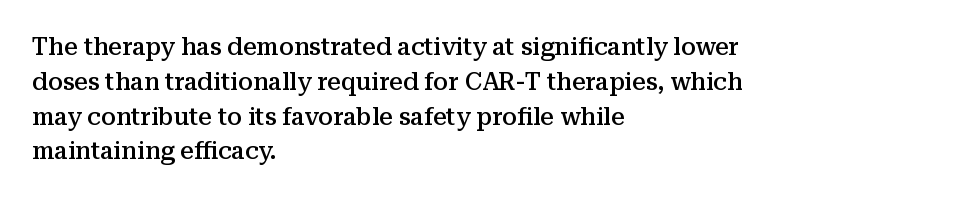
{"italic": "no", "bold": "semi", "underline": "no", "align": "left", "line_spacing": "normal", "line_spacing_ratio": 1.45, "letter_spacing": "normal", "letter_spacing_em": 0.0, "glyph_px": 24}
